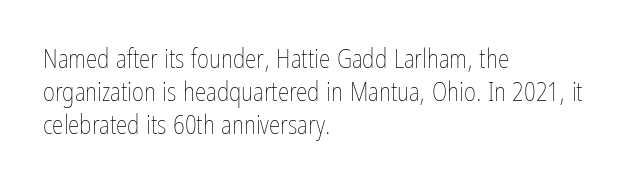
When letters stand straight like this, we call the style roman or upright. These lines sit exactly where default settings would place them. Students, note that the glyphs here touch the page at normal intervals. The passage shown is not bold in any degree. In CSS terms this would be text-align: left. Underlining? Definitely not there.
